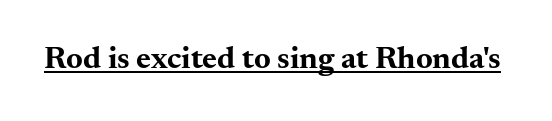
{"serif": "yes", "italic": "no", "bold": "yes", "weight": "bold", "width": "wide", "stroke_contrast": "medium", "x_height": "small", "monospaced": "no", "underline": "yes", "letter_spacing": "normal", "letter_spacing_em": 0.0, "glyph_px": 32}
